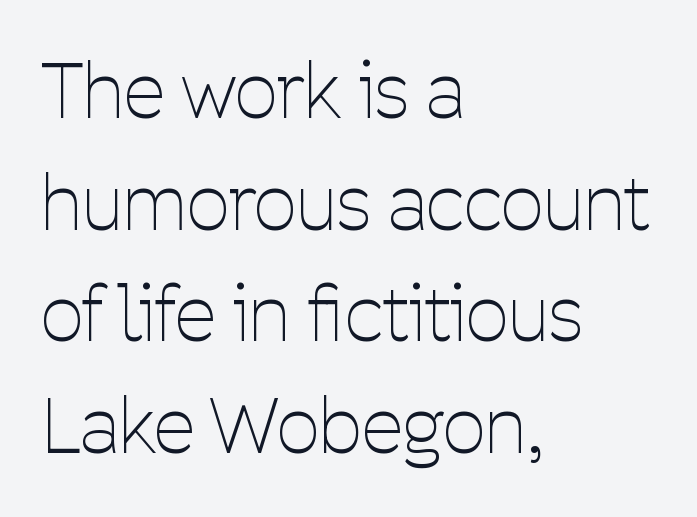
Q: Is the text bold? A: No.
Q: Is the text italic (slanted)? A: No, it is upright.
Q: Is the typeface a serif or a sans-serif typeface? A: Sans-serif.
Q: Is the text underlined? A: No.
Q: How is the paragraph aligned? A: Left-aligned.
Q: Is the spacing between letters normal or unusually wide? A: Normal.
Q: Is the spacing between lines tight, normal or loose? A: Normal.
Q: Width (condensed, normal, or wide)? A: Condensed.
Q: Stroke contrast? A: Low.
Q: x-height? A: Medium.
Q: Monospaced? A: No.
